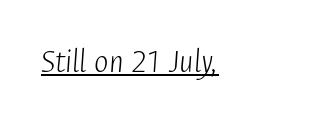
The image shows 34 px light, condensed type, italic (leaning right); set normal letter spacing, underlined; low stroke contrast and a medium x-height.
